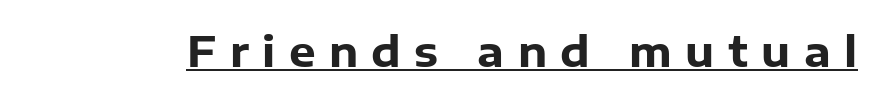
{"serif": "no", "italic": "no", "bold": "yes", "weight": "heavy", "width": "normal", "stroke_contrast": "low", "x_height": "medium", "monospaced": "no", "underline": "yes", "letter_spacing": "wide", "letter_spacing_em": 0.32, "glyph_px": 42}
